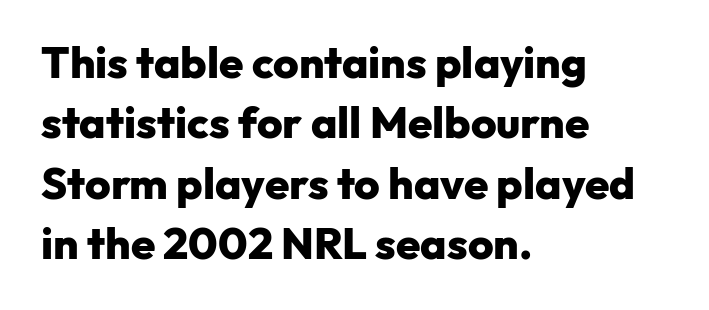
Q: Is the text bold? A: Yes.
Q: Is the text italic (slanted)? A: No, it is upright.
Q: Is the typeface a serif or a sans-serif typeface? A: Sans-serif.
Q: Is the text underlined? A: No.
Q: How is the paragraph aligned? A: Left-aligned.
Q: Is the spacing between letters normal or unusually wide? A: Normal.
Q: Is the spacing between lines tight, normal or loose? A: Normal.
Q: Width (condensed, normal, or wide)? A: Normal.
Q: Stroke contrast? A: Low.
Q: x-height? A: Medium.
Q: Monospaced? A: No.
